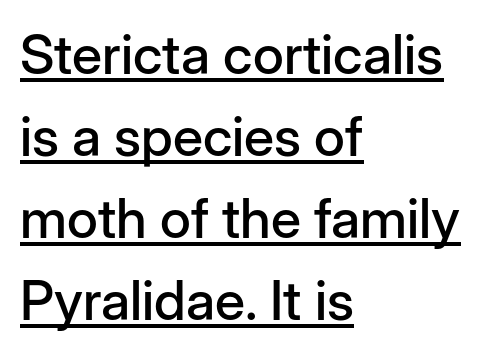
The image shows 55 px sans-serif type, upright; set left-aligned, normal line spacing (1.49x), normal letter spacing, underlined; low stroke contrast and a medium x-height.
